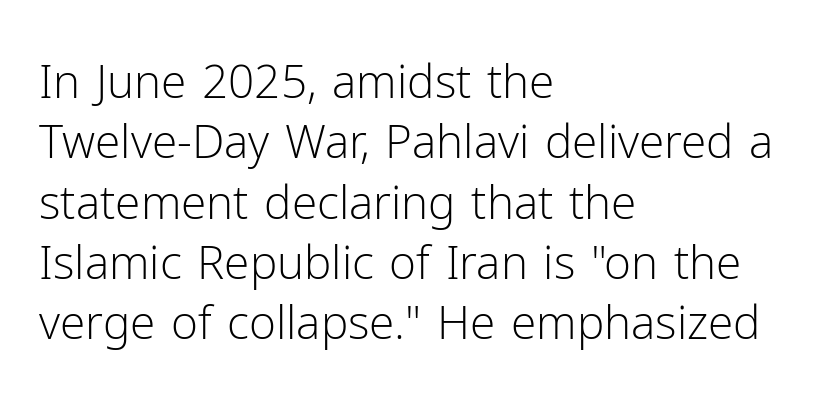
{"serif": "no", "italic": "no", "bold": "no", "weight": "light", "width": "normal", "stroke_contrast": "low", "x_height": "medium", "monospaced": "no", "underline": "no", "align": "left", "line_spacing": "normal", "line_spacing_ratio": 1.31, "letter_spacing": "normal", "letter_spacing_em": 0.0, "glyph_px": 46}
